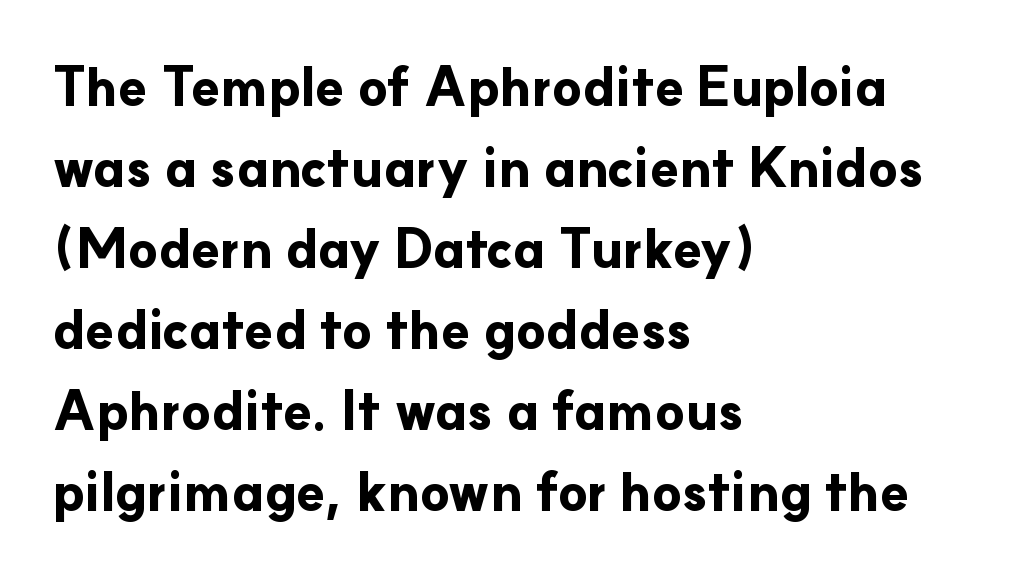
The image shows 53 px bold sans-serif type, upright; set left-aligned, normal line spacing (1.53x), normal letter spacing, not underlined; low stroke contrast and a small x-height.
